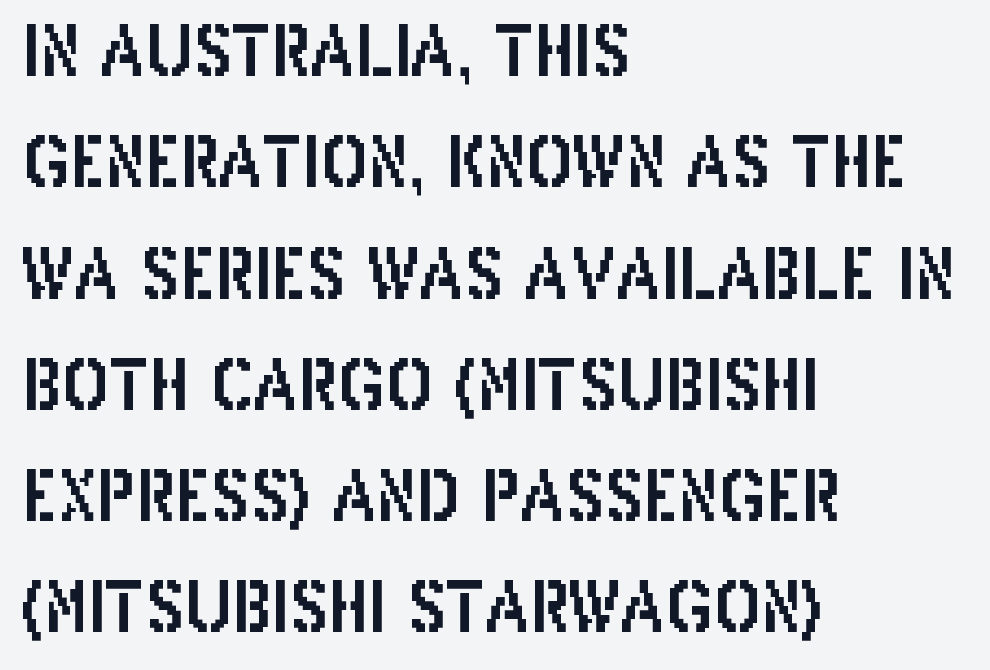
This sample keeps an unexceptional amount of space between lines. Is the block centered? No — it sits flush against the left margin. The specimen omits any rule beneath the text block's lines. Letterform terminals end flat and unadorned throughout the passage.
